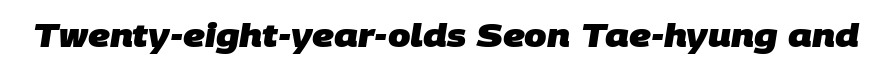
{"serif": "no", "bold": "yes", "weight": "heavy", "width": "normal", "stroke_contrast": "low", "x_height": "large", "monospaced": "no", "underline": "no", "letter_spacing": "normal", "letter_spacing_em": 0.0, "glyph_px": 32}
